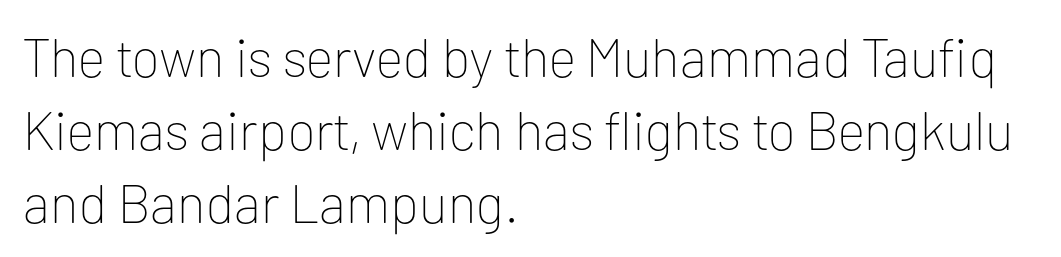
Q: Is the text bold? A: No.
Q: Is the text italic (slanted)? A: No, it is upright.
Q: Is the typeface a serif or a sans-serif typeface? A: Sans-serif.
Q: Is the text underlined? A: No.
Q: How is the paragraph aligned? A: Left-aligned.
Q: Is the spacing between letters normal or unusually wide? A: Normal.
Q: Is the spacing between lines tight, normal or loose? A: Normal.
Q: Width (condensed, normal, or wide)? A: Normal.
Q: Stroke contrast? A: Low.
Q: x-height? A: Medium.
Q: Monospaced? A: No.
